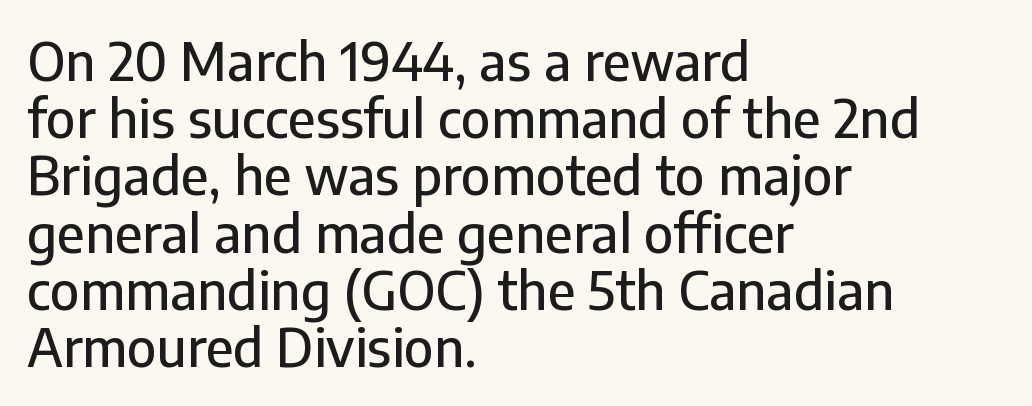
Q: Is the text italic (slanted)? A: No, it is upright.
Q: Is the typeface a serif or a sans-serif typeface? A: Sans-serif.
Q: Is the text underlined? A: No.
Q: How is the paragraph aligned? A: Left-aligned.
Q: Is the spacing between letters normal or unusually wide? A: Normal.
Q: Is the spacing between lines tight, normal or loose? A: Tight.
Q: Width (condensed, normal, or wide)? A: Normal.
Q: Stroke contrast? A: Low.
Q: x-height? A: Medium.
Q: Monospaced? A: No.
